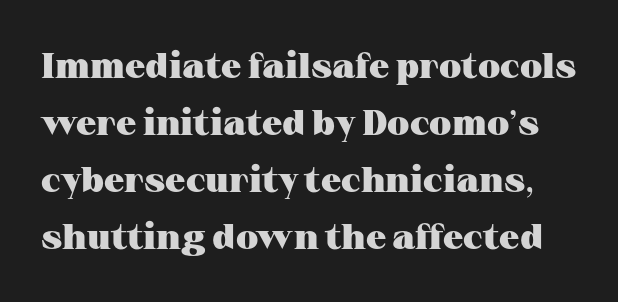
Q: Is the text bold? A: Yes.
Q: Is the text italic (slanted)? A: No, it is upright.
Q: Is the typeface a serif or a sans-serif typeface? A: Serif.
Q: Is the text underlined? A: No.
Q: Is the spacing between letters normal or unusually wide? A: Normal.
Q: Is the spacing between lines tight, normal or loose? A: Normal.
Q: Width (condensed, normal, or wide)? A: Wide.
Q: Stroke contrast? A: Medium.
Q: x-height? A: Medium.
Q: Monospaced? A: No.
